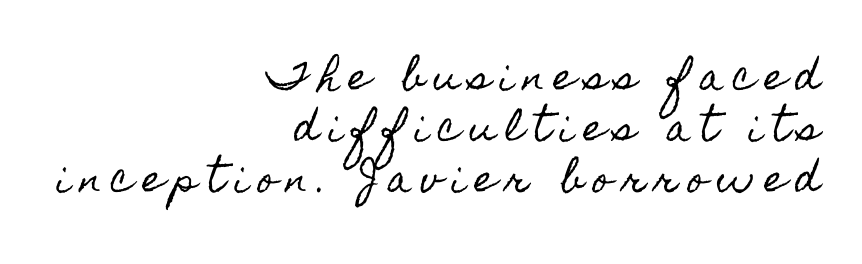
{"width": "condensed", "x_height": "small", "monospaced": "no", "underline": "no", "align": "right", "line_spacing": "normal", "line_spacing_ratio": 1.41, "letter_spacing": "wide", "letter_spacing_em": 0.27, "glyph_px": 36}
